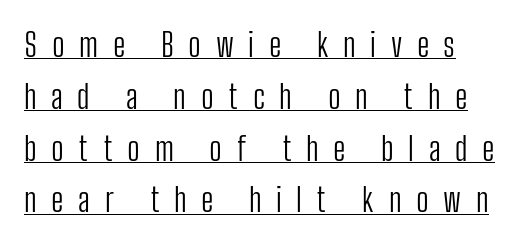
Q: Is the text bold? A: No.
Q: Is the text italic (slanted)? A: No, it is upright.
Q: Is the typeface a serif or a sans-serif typeface? A: Sans-serif.
Q: Is the text underlined? A: Yes.
Q: Is the spacing between letters normal or unusually wide? A: Unusually wide.
Q: Is the spacing between lines tight, normal or loose? A: Normal.
Q: Width (condensed, normal, or wide)? A: Condensed.
Q: Stroke contrast? A: Low.
Q: x-height? A: Medium.
Q: Monospaced? A: No.
